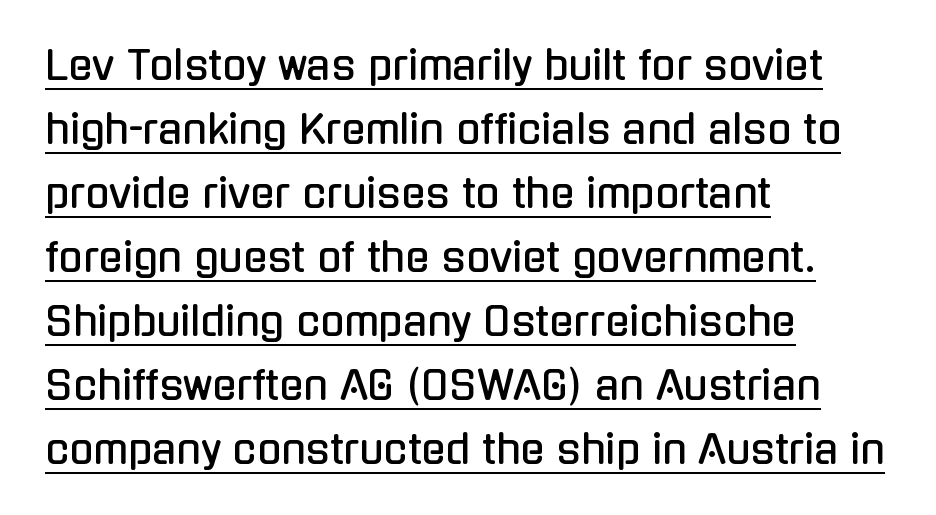
Q: Is the text italic (slanted)? A: No, it is upright.
Q: Is the typeface a serif or a sans-serif typeface? A: Sans-serif.
Q: Is the text underlined? A: Yes.
Q: How is the paragraph aligned? A: Left-aligned.
Q: Is the spacing between letters normal or unusually wide? A: Normal.
Q: Is the spacing between lines tight, normal or loose? A: Normal.
Q: Width (condensed, normal, or wide)? A: Condensed.
Q: Stroke contrast? A: Low.
Q: x-height? A: Medium.
Q: Monospaced? A: No.
